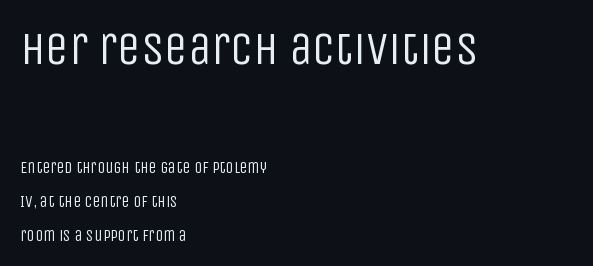
Standard letterfit; no display-style spreading of the glyphs. A roman cut, with each character standing at attention. Where is the straight margin? On the left. Type size steps down from the first block to the second. The designer dialed line spacing up above the default.
